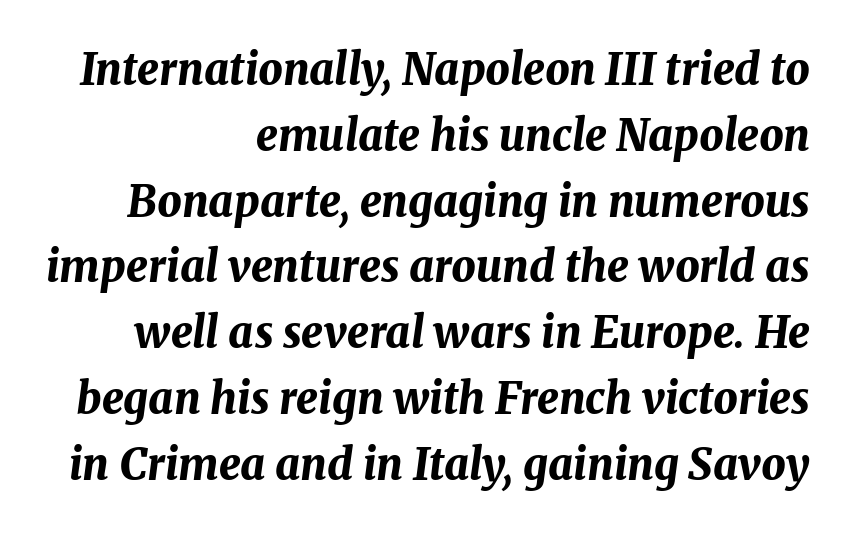
The foot of each line stays bare and open. The passage shown leans; its letterforms are oblique. Horizontal bands of white between lines are of average thickness. One-word summary of the alignment: right. The face used here is rendered with its standard letterfit. The strokes are fattened all the way to bold.
